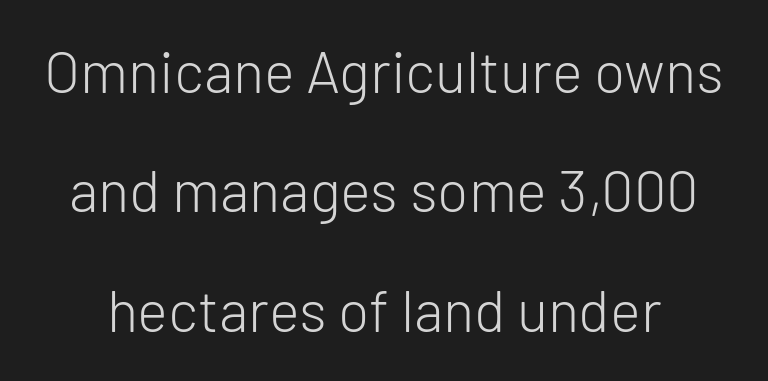
Q: Is the text bold? A: No.
Q: Is the text italic (slanted)? A: No, it is upright.
Q: Is the typeface a serif or a sans-serif typeface? A: Sans-serif.
Q: Is the text underlined? A: No.
Q: Is the spacing between letters normal or unusually wide? A: Normal.
Q: Is the spacing between lines tight, normal or loose? A: Loose.
Q: Width (condensed, normal, or wide)? A: Normal.
Q: Stroke contrast? A: Low.
Q: x-height? A: Medium.
Q: Monospaced? A: No.
